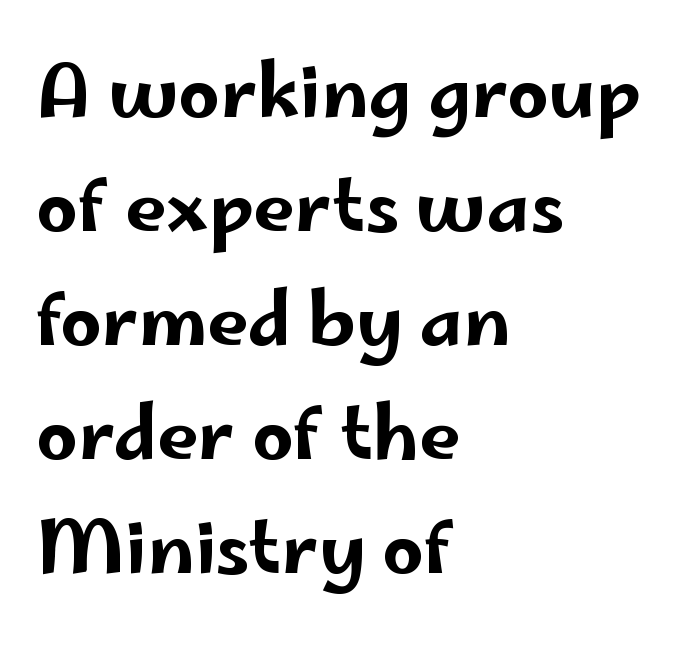
The image shows 73 px wide sans-serif type, upright; set left-aligned, normal line spacing (1.56x), normal letter spacing, not underlined; low stroke contrast and a small x-height.
